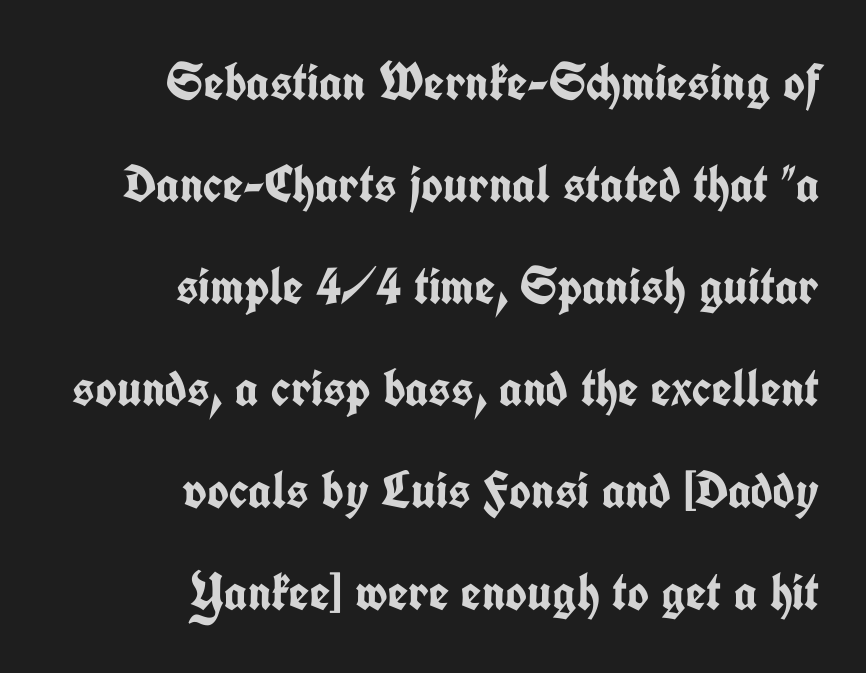
{"serif": "no", "italic": "no", "bold": "yes", "weight": "semibold", "width": "condensed", "stroke_contrast": "low", "x_height": "medium", "monospaced": "no", "underline": "no", "align": "right", "line_spacing": "loose", "line_spacing_ratio": 1.96, "letter_spacing": "normal", "letter_spacing_em": 0.0, "glyph_px": 52}
